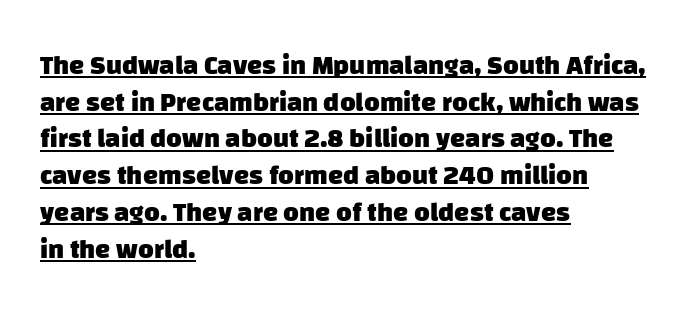
The image shows 27 px bold type; set left-aligned, normal line spacing (1.36x), normal letter spacing, underlined.
